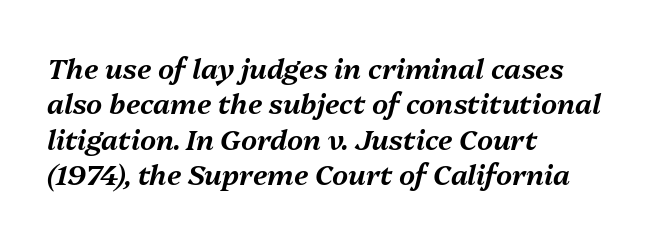
The image shows 28 px text type, italic (leaning right); set left-aligned, normal line spacing (1.26x), normal letter spacing, not underlined; medium stroke contrast and a medium x-height.
